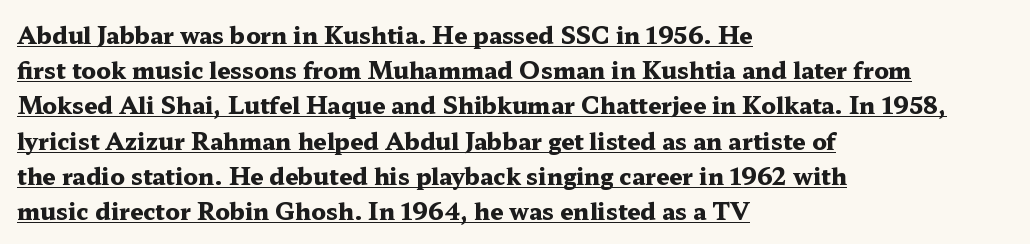
The image shows 23 px bold type, upright; set left-aligned, normal line spacing (1.53x), normal letter spacing, underlined.
